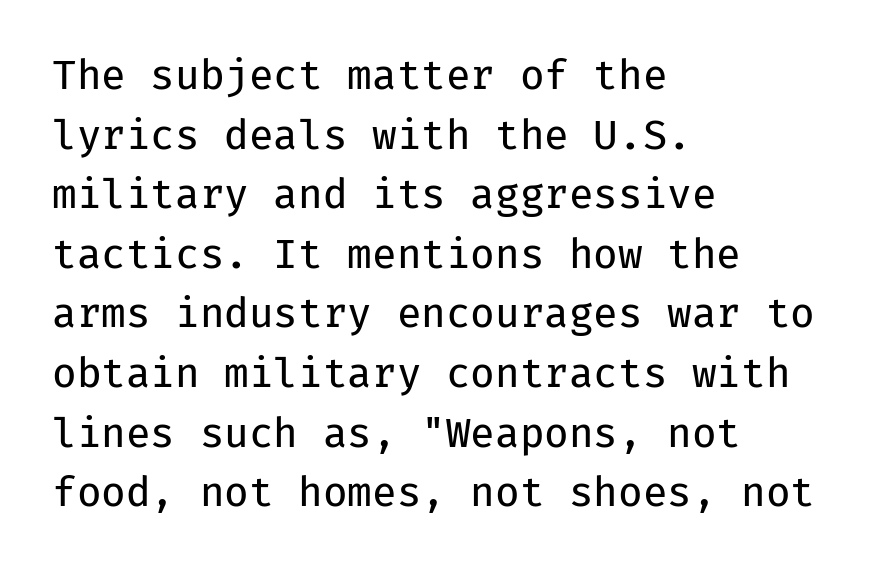
The image shows 40 px regular-weight sans-serif type, upright, monospaced; set left-aligned, normal line spacing (1.49x), normal letter spacing, not underlined; low stroke contrast and a medium x-height.
